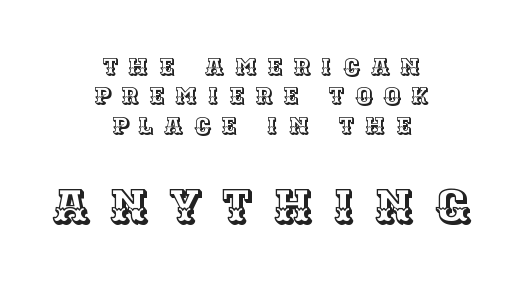
The image shows 47 px text type, upright; set centered, line spacing 1.22x, unusually wide letter spacing (+0.43 em), not underlined; the second (bottom) block is 1.96x larger; a large x-height.
